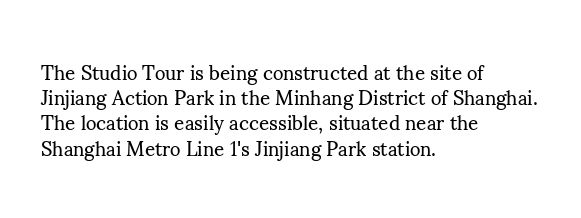
{"italic": "no", "bold": "no", "underline": "no", "align": "left", "line_spacing": "normal", "line_spacing_ratio": 1.26, "letter_spacing": "normal", "letter_spacing_em": 0.0, "glyph_px": 20}
